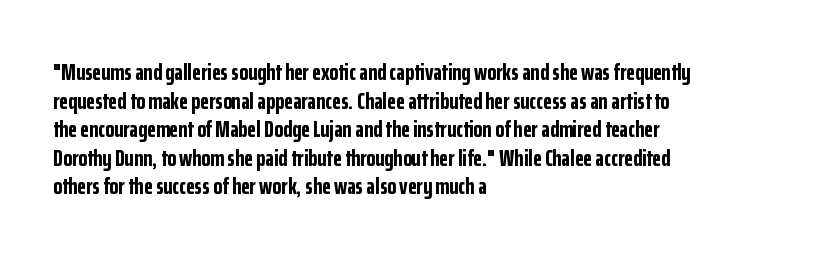
The image shows 23 px bold type, upright; set left-aligned, line spacing 1.24x, normal letter spacing, not underlined.
